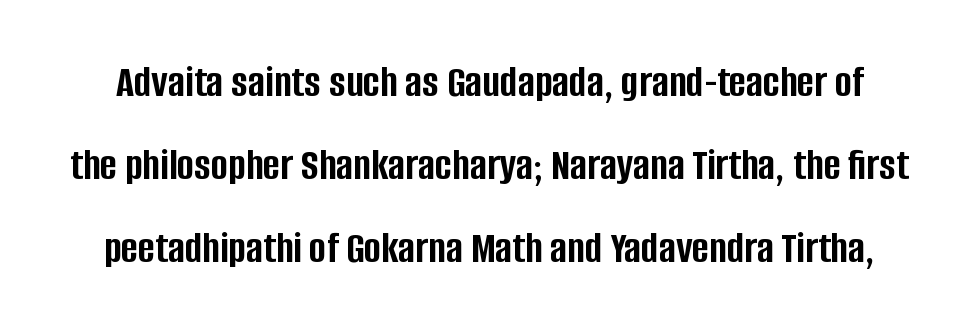
Q: Is the text bold? A: Yes.
Q: Is the text italic (slanted)? A: No, it is upright.
Q: Is the typeface a serif or a sans-serif typeface? A: Sans-serif.
Q: Is the text underlined? A: No.
Q: Is the spacing between letters normal or unusually wide? A: Normal.
Q: Width (condensed, normal, or wide)? A: Condensed.
Q: Stroke contrast? A: Low.
Q: x-height? A: Large.
Q: Monospaced? A: No.
